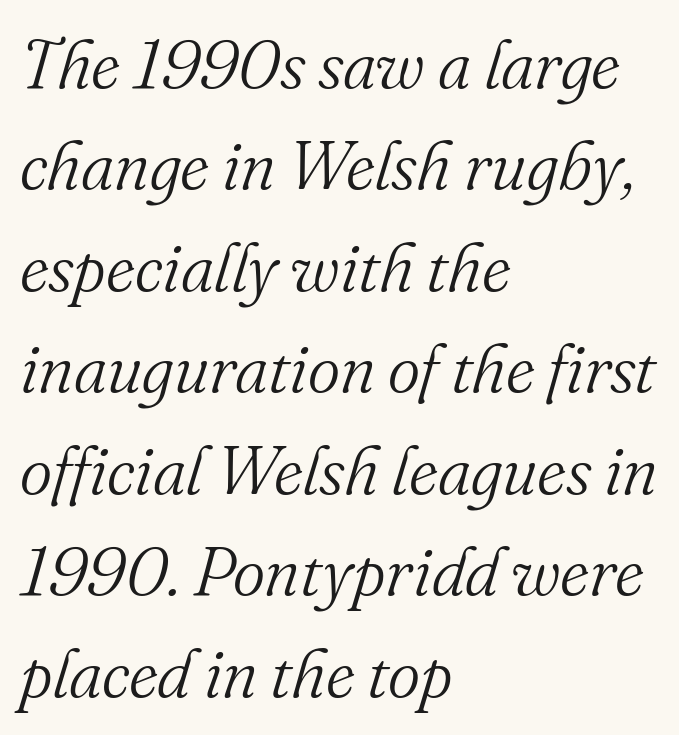
The image shows 69 px light serif type, italic (leaning right); set left-aligned, normal line spacing (1.47x), normal letter spacing, not underlined; medium stroke contrast and a small x-height.
